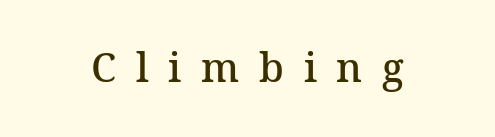
The type is letterspaced generously, with wide tracking. On the weight axis this lands at semibold, roughly 600. The characters display serif detailing at their extremities. The rendering uses natural spacing where letterforms have individual widths. Each row of text sits above clean, open space.
